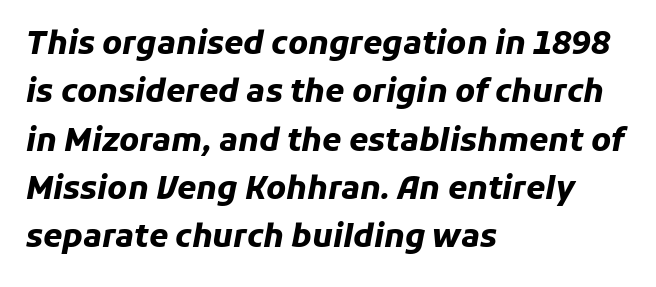
{"italic": "yes", "lean": "right", "slant_degrees": 11, "bold": "yes", "weight": "heavy", "width": "normal", "stroke_contrast": "low", "x_height": "medium", "monospaced": "no", "underline": "no", "align": "left", "line_spacing": "normal", "line_spacing_ratio": 1.56, "letter_spacing": "normal", "letter_spacing_em": 0.0, "glyph_px": 31}
